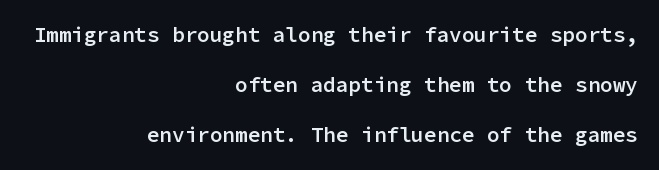
Q: Is the text bold? A: Semi-bold.
Q: Is the text italic (slanted)? A: No, it is upright.
Q: Is the text underlined? A: No.
Q: How is the paragraph aligned? A: Right-aligned.
Q: Is the spacing between letters normal or unusually wide? A: Normal.
Q: Is the spacing between lines tight, normal or loose? A: Loose.
